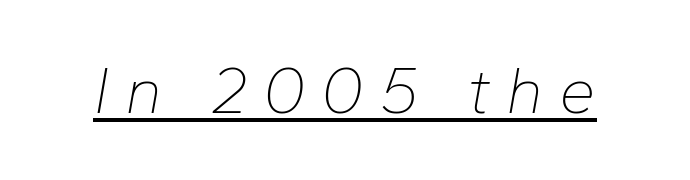
{"italic": "yes", "lean": "right", "slant_degrees": 10, "bold": "no", "weight": "thin", "width": "normal", "stroke_contrast": "low", "x_height": "medium", "monospaced": "no", "underline": "yes", "letter_spacing": "wide", "letter_spacing_em": 0.24, "glyph_px": 66}
